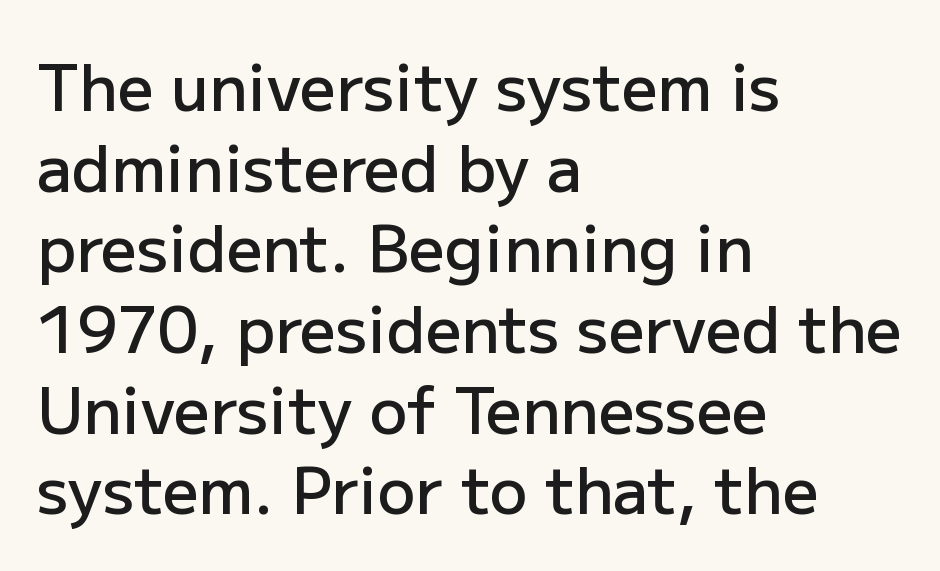
Weight check: semibold — heavier than regular, not quite bold. No italicization has been applied; the sample stays upright. Horizontal bands of white between lines are of average thickness. Are there feet on the stems? There aren't — it's a sans. Descender tails drop into unmarked territory.
